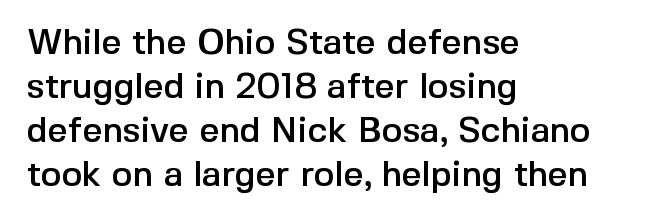
The image shows 35 px sans-serif type, upright; set left-aligned, normal line spacing (1.26x), normal letter spacing, not underlined; a medium x-height.
